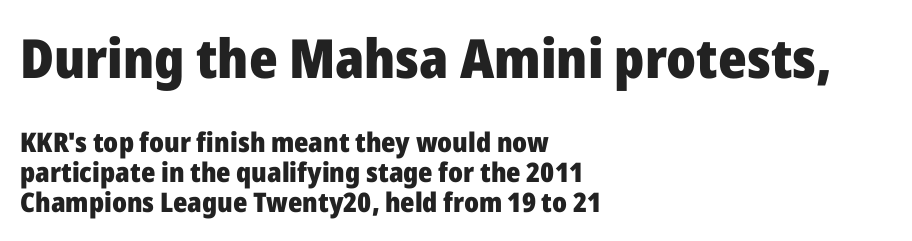
{"serif": "no", "italic": "no", "bold": "yes", "weight": "heavy", "width": "normal", "stroke_contrast": "low", "x_height": "medium", "monospaced": "no", "underline": "no", "align": "left", "line_spacing": "tight", "line_spacing_ratio": 1.11, "letter_spacing": "normal", "letter_spacing_em": 0.0, "larger_block": "first", "size_ratio": 2.0, "glyph_px": 54}
